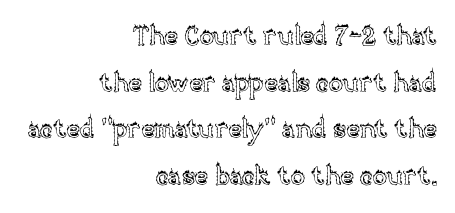
The image shows 26 px text type, upright; set right-aligned, line spacing 1.79x, normal letter spacing, not underlined.
